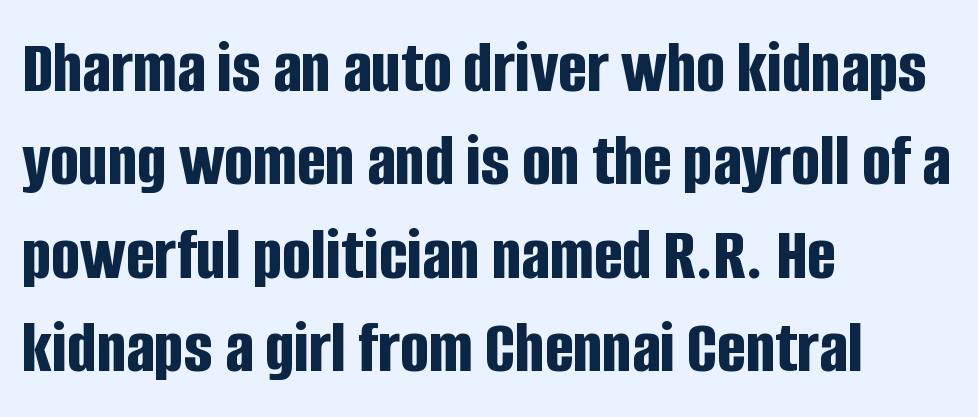
{"serif": "no", "italic": "no", "bold": "yes", "weight": "bold", "width": "condensed", "stroke_contrast": "low", "x_height": "large", "monospaced": "no", "underline": "no", "align": "left", "line_spacing_ratio": 1.23, "letter_spacing": "normal", "letter_spacing_em": 0.0, "glyph_px": 76}
